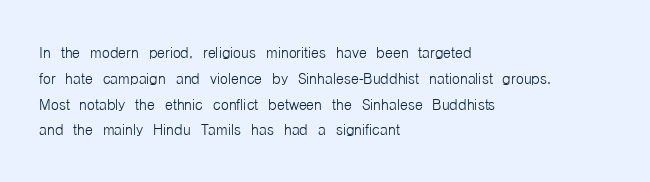
Q: Is the text bold? A: No.
Q: Is the text italic (slanted)? A: No, it is upright.
Q: Is the text underlined? A: No.
Q: How is the paragraph aligned? A: Left-aligned.
Q: Is the spacing between letters normal or unusually wide? A: Normal.
Q: Is the spacing between lines tight, normal or loose? A: Normal.
